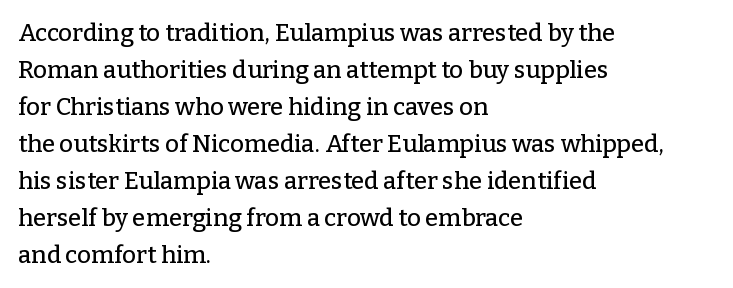
This is roman type, the default non-slanted kind. The lines in this sample share a left origin and differ only in where they stop. Glance below the letters and you will spot only blank space. The line-height multiplier appears to be the usual default. No extra tracking has been applied to these lines.
